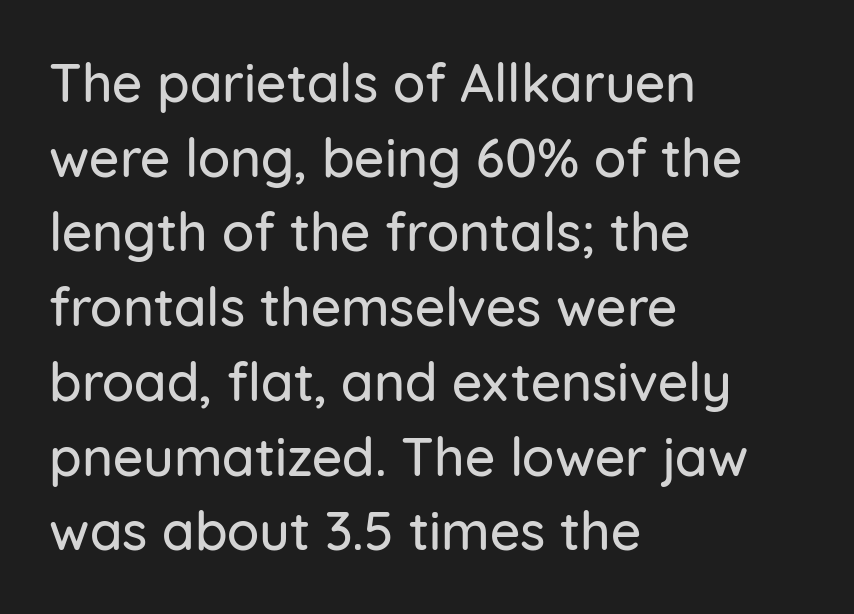
Character widths vary here, with narrow letters taking less room than wide ones. The passage shown is not underscored anywhere. The lines sit at an ordinary, default distance from one another. A student would call this left alignment; a typographer would say flush left, rag right.
